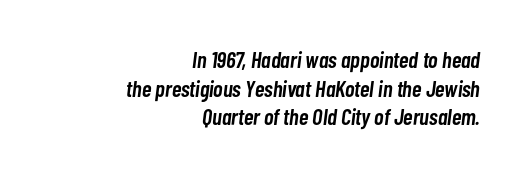
{"italic": "yes", "lean": "right", "slant_degrees": 7, "bold": "semi", "underline": "no", "align": "right", "line_spacing_ratio": 1.24, "letter_spacing": "normal", "letter_spacing_em": 0.0, "glyph_px": 23}
